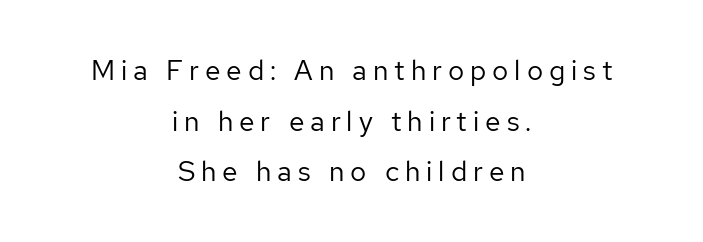
{"serif": "no", "italic": "no", "bold": "no", "weight": "regular", "width": "normal", "stroke_contrast": "low", "x_height": "medium", "monospaced": "no", "underline": "no", "align": "center", "line_spacing_ratio": 1.81, "letter_spacing": "wide", "letter_spacing_em": 0.21, "glyph_px": 28}
